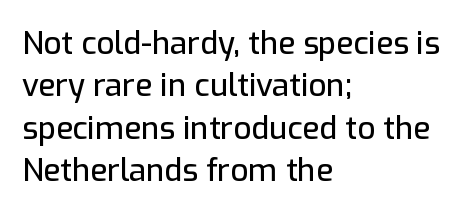
The compositor pushed each line to the left boundary. The axis of the letterforms is exactly vertical. Leading matches the norm, producing a regular column. The passage shown is typed in a proportional face where columns would drift.
